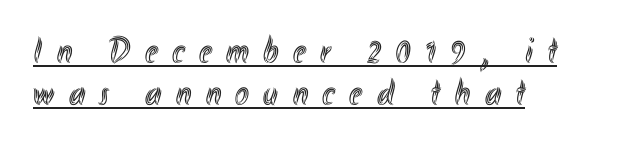
The image shows 37 px condensed type; set left-aligned, tight line spacing (1.14x), unusually wide letter spacing (+0.39 em), underlined; a small x-height.
